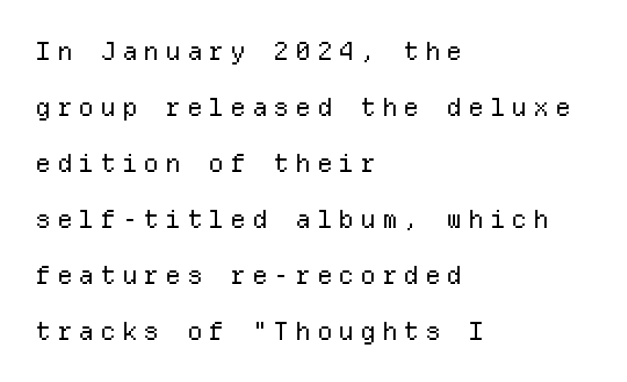
Q: Is the text bold? A: No.
Q: Is the text italic (slanted)? A: No, it is upright.
Q: Is the text underlined? A: No.
Q: How is the paragraph aligned? A: Left-aligned.
Q: Is the spacing between letters normal or unusually wide? A: Unusually wide.
Q: Is the spacing between lines tight, normal or loose? A: Loose.
